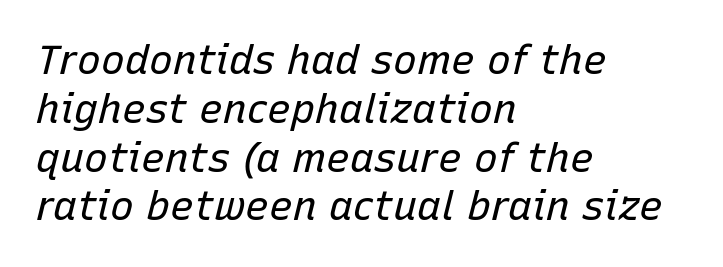
{"italic": "yes", "lean": "right", "slant_degrees": 15, "bold": "no", "weight": "regular", "width": "normal", "stroke_contrast": "low", "x_height": "medium", "monospaced": "no", "underline": "no", "align": "left", "line_spacing_ratio": 1.22, "letter_spacing": "normal", "letter_spacing_em": 0.0, "glyph_px": 40}
